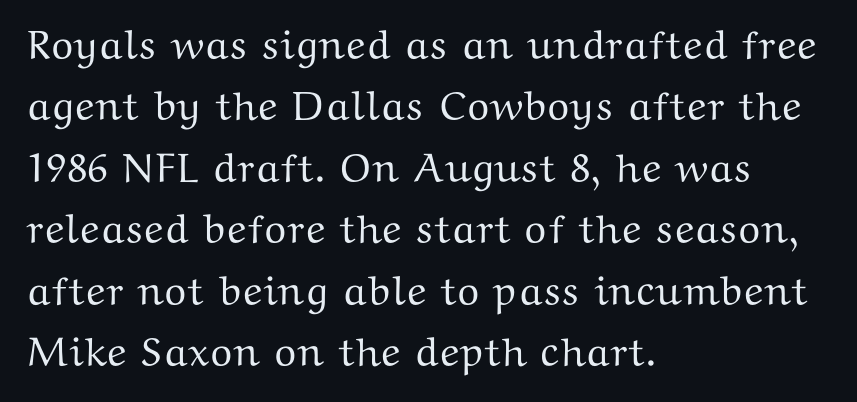
Q: Is the text italic (slanted)? A: No, it is upright.
Q: Is the typeface a serif or a sans-serif typeface? A: Serif.
Q: Is the text underlined? A: No.
Q: How is the paragraph aligned? A: Left-aligned.
Q: Is the spacing between letters normal or unusually wide? A: Normal.
Q: Is the spacing between lines tight, normal or loose? A: Normal.
Q: Width (condensed, normal, or wide)? A: Wide.
Q: Stroke contrast? A: Medium.
Q: x-height? A: Medium.
Q: Monospaced? A: No.
